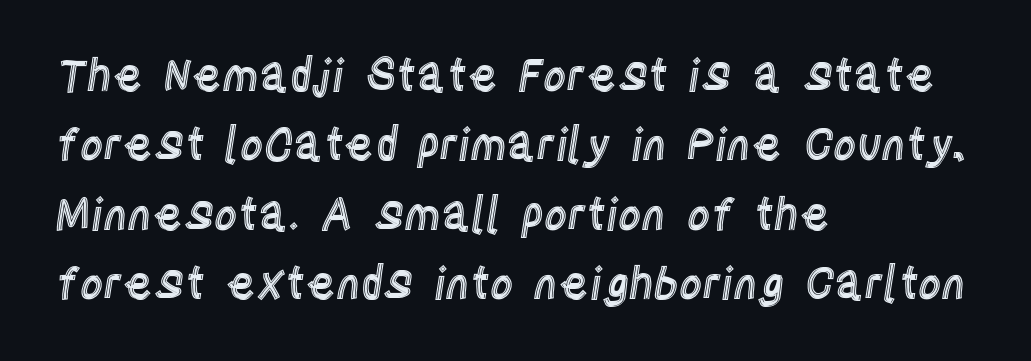
{"width": "condensed", "x_height": "large", "monospaced": "no", "underline": "no", "align": "left", "line_spacing": "normal", "line_spacing_ratio": 1.54, "letter_spacing": "normal", "letter_spacing_em": 0.0, "glyph_px": 45}
